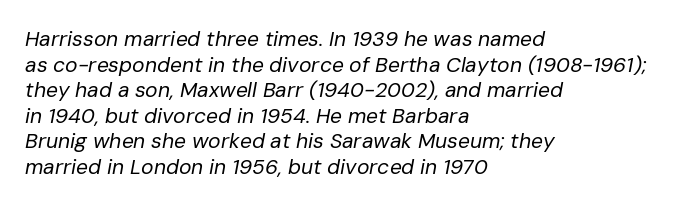
Emphasis-style slanted type is in use. How are the letters spaced? Ordinarily, with no added tracking. One-word summary of the alignment: left. The weight tops out at a normal text grade. This rendering features lettering with no underline.
